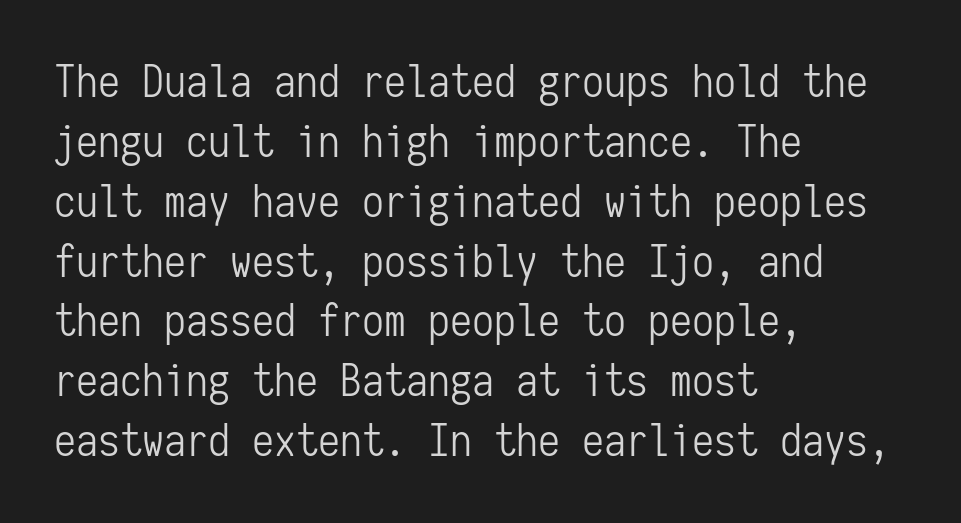
Q: Is the text bold? A: No.
Q: Is the text italic (slanted)? A: No, it is upright.
Q: Is the typeface a serif or a sans-serif typeface? A: Sans-serif.
Q: Is the text underlined? A: No.
Q: How is the paragraph aligned? A: Left-aligned.
Q: Is the spacing between letters normal or unusually wide? A: Normal.
Q: Is the spacing between lines tight, normal or loose? A: Normal.
Q: Width (condensed, normal, or wide)? A: Condensed.
Q: Stroke contrast? A: Low.
Q: x-height? A: Medium.
Q: Monospaced? A: Yes.
